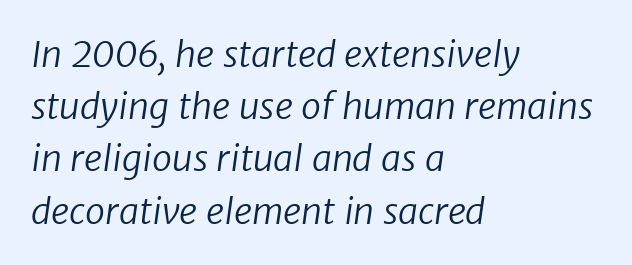
Q: Is the text bold? A: No.
Q: Is the typeface a serif or a sans-serif typeface? A: Sans-serif.
Q: Is the text underlined? A: No.
Q: How is the paragraph aligned? A: Left-aligned.
Q: Is the spacing between letters normal or unusually wide? A: Normal.
Q: Is the spacing between lines tight, normal or loose? A: Normal.
Q: Width (condensed, normal, or wide)? A: Normal.
Q: Stroke contrast? A: Low.
Q: x-height? A: Medium.
Q: Monospaced? A: No.
